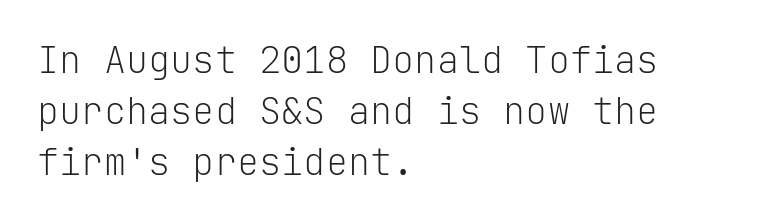
The typography opts for an upright posture over an oblique one. Is there much room between lines? A standard amount, neither cramped nor airy. On a weight scale, this lands at 450 or below. Casual observation: everything's shoved over to the left. No feet cap the strokes, marking this as sans-serif type.
